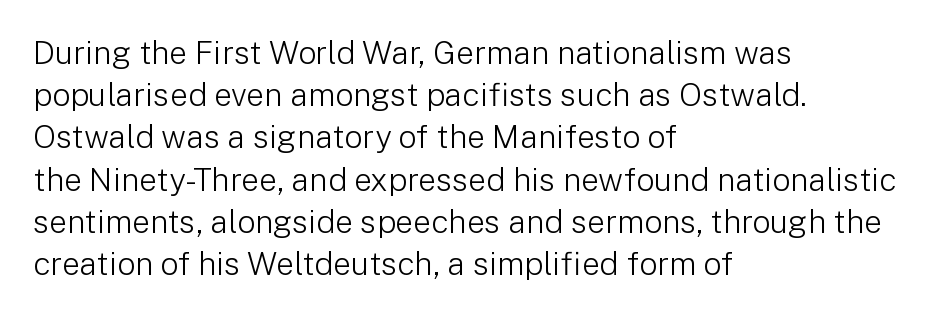
Q: Is the text bold? A: No.
Q: Is the text italic (slanted)? A: No, it is upright.
Q: Is the typeface a serif or a sans-serif typeface? A: Sans-serif.
Q: Is the text underlined? A: No.
Q: How is the paragraph aligned? A: Left-aligned.
Q: Is the spacing between letters normal or unusually wide? A: Normal.
Q: Is the spacing between lines tight, normal or loose? A: Normal.
Q: Width (condensed, normal, or wide)? A: Normal.
Q: Stroke contrast? A: Low.
Q: x-height? A: Medium.
Q: Monospaced? A: No.
